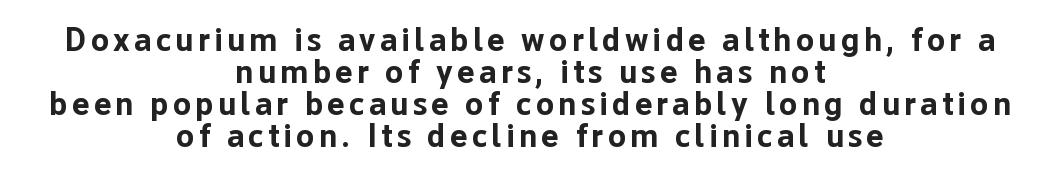
The image shows 33 px bold sans-serif type, upright; set centered, tight line spacing (0.97x), not underlined; low stroke contrast and a medium x-height.
